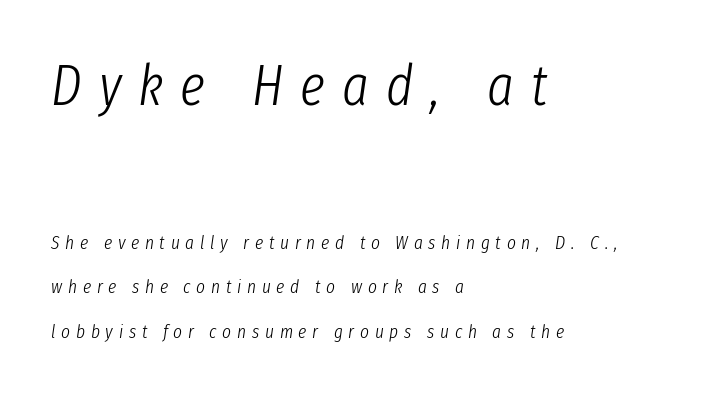
{"italic": "yes", "lean": "right", "slant_degrees": 8, "bold": "no", "weight": "light", "width": "condensed", "stroke_contrast": "low", "x_height": "medium", "monospaced": "no", "underline": "no", "align": "left", "line_spacing": "loose", "line_spacing_ratio": 2.35, "letter_spacing": "wide", "letter_spacing_em": 0.3, "larger_block": "first", "size_ratio": 3.0, "glyph_px": 57}
